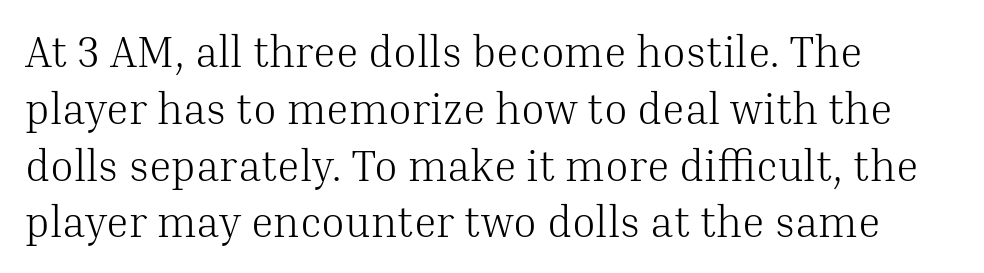
Q: Is the text bold? A: No.
Q: Is the text italic (slanted)? A: No, it is upright.
Q: Is the typeface a serif or a sans-serif typeface? A: Serif.
Q: Is the text underlined? A: No.
Q: How is the paragraph aligned? A: Left-aligned.
Q: Is the spacing between letters normal or unusually wide? A: Normal.
Q: Is the spacing between lines tight, normal or loose? A: Normal.
Q: Width (condensed, normal, or wide)? A: Normal.
Q: Stroke contrast? A: Medium.
Q: x-height? A: Medium.
Q: Monospaced? A: No.
